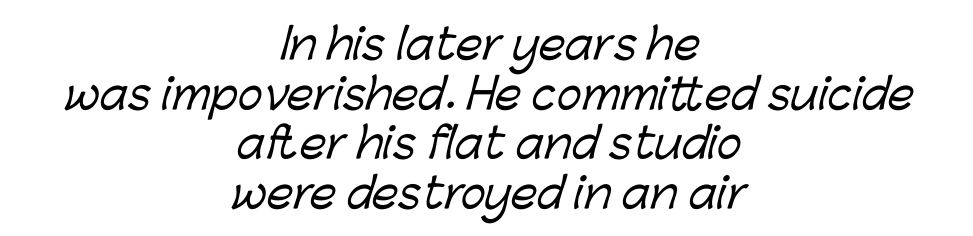
Q: Is the typeface a serif or a sans-serif typeface? A: Sans-serif.
Q: Is the text underlined? A: No.
Q: How is the paragraph aligned? A: Centered.
Q: Is the spacing between letters normal or unusually wide? A: Normal.
Q: Width (condensed, normal, or wide)? A: Normal.
Q: Stroke contrast? A: Low.
Q: x-height? A: Medium.
Q: Monospaced? A: No.
